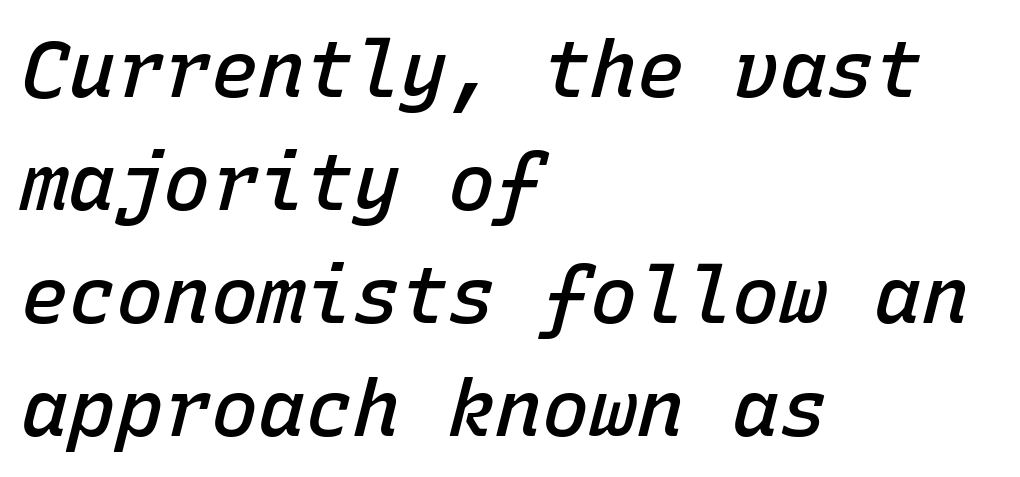
A semibold gives these letters moderate extra thickness, short of bold. Glyph-to-glyph distance matches everyday printed text. Leading matches the norm, producing a regular column. The gap between lines stays unmarked.
